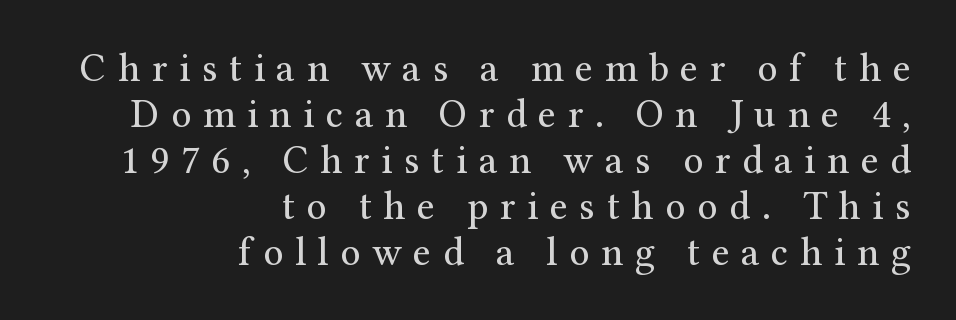
{"serif": "yes", "italic": "no", "bold": "no", "weight": "regular", "width": "normal", "stroke_contrast": "medium", "x_height": "medium", "monospaced": "no", "underline": "no", "align": "right", "line_spacing": "tight", "line_spacing_ratio": 1.15, "letter_spacing": "wide", "letter_spacing_em": 0.29, "glyph_px": 40}
